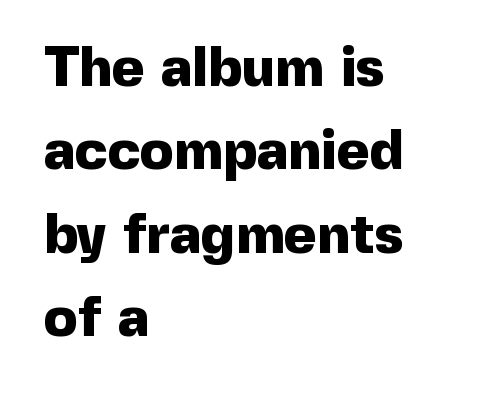
Baseline-to-baseline distance is the conventional proportion of letter height. You could not count columns in this text — the font is proportionally spaced. Notice how thick the strokes are: this is what a full bold looks like. Each word holds together tightly as a unit, with standard inter-letter gaps.
